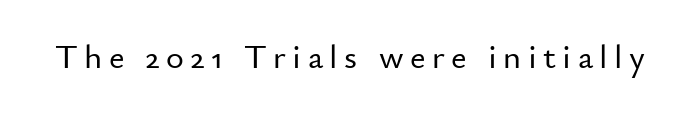
Q: Is the text italic (slanted)? A: No, it is upright.
Q: Is the typeface a serif or a sans-serif typeface? A: Sans-serif.
Q: Is the text underlined? A: No.
Q: Width (condensed, normal, or wide)? A: Normal.
Q: Stroke contrast? A: Low.
Q: x-height? A: Small.
Q: Monospaced? A: No.
